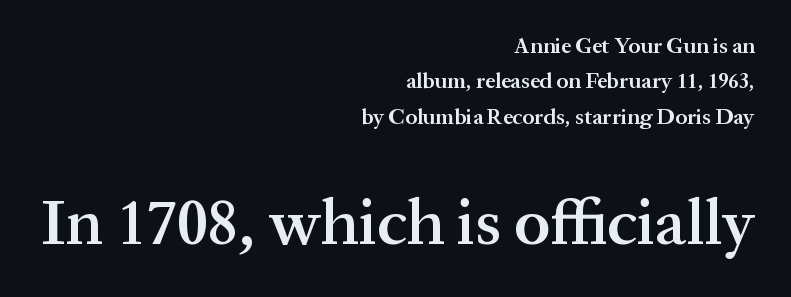
The image shows 65 px semibold serif type, upright; set right-aligned, normal line spacing (1.61x), normal letter spacing, not underlined; the second (bottom) block is 2.95x larger; medium stroke contrast and a medium x-height.
